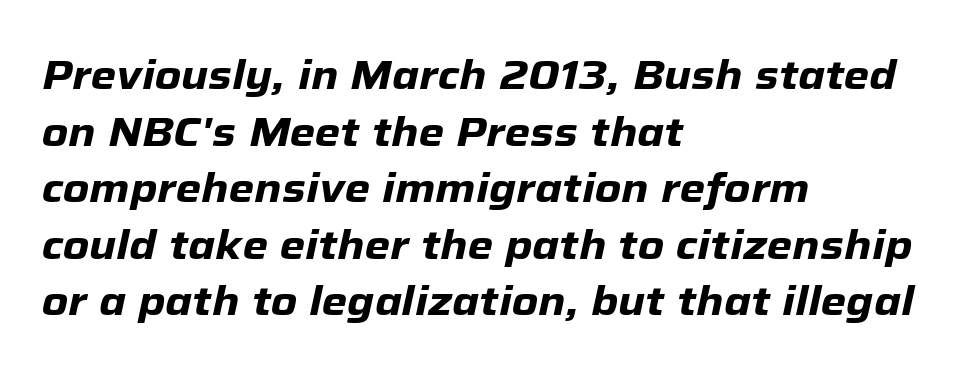
Each letter keeps its own natural width here, so spacing adapts to shape. Descenders are the only things crossing below the line. Observe the lean: these are italic letterforms. Each glyph is drawn with heavy, bold strokes.
